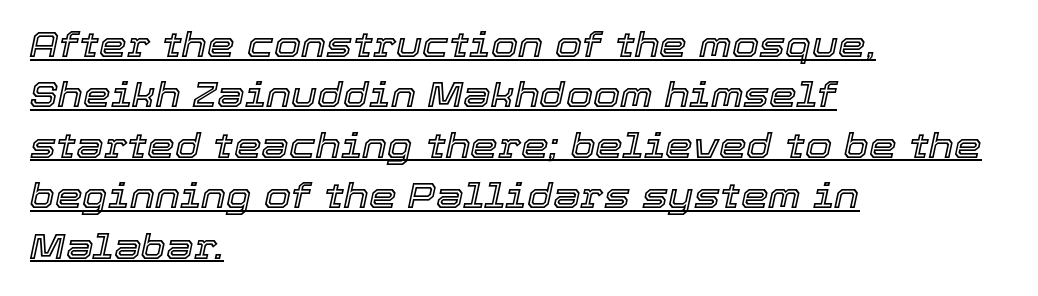
The rendering uses a moderate line-height, typical for paragraphs. A continuous stroke trails under the words, as in a hyperlink. Alignment: flush left. Each letter keeps its own natural width here, so spacing adapts to shape.
